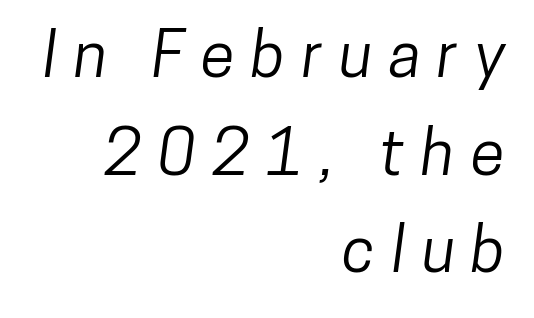
{"serif": "no", "width": "condensed", "stroke_contrast": "low", "x_height": "medium", "monospaced": "no", "underline": "no", "align": "right", "line_spacing": "normal", "line_spacing_ratio": 1.55, "letter_spacing": "wide", "letter_spacing_em": 0.26, "glyph_px": 63}
